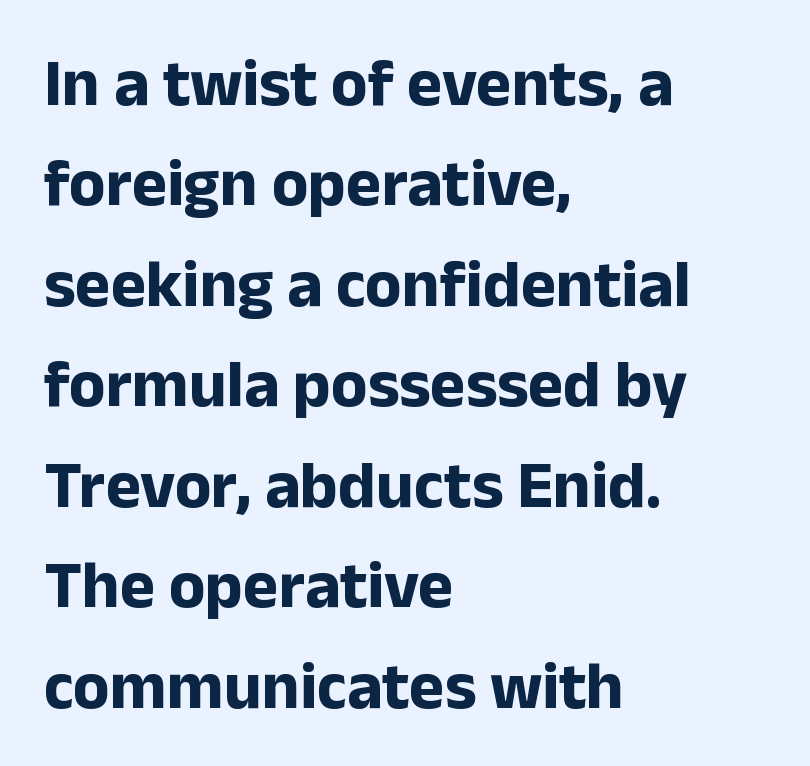
The image shows 67 px bold sans-serif type, upright; set left-aligned, normal line spacing (1.5x), normal letter spacing, not underlined; low stroke contrast and a medium x-height.
